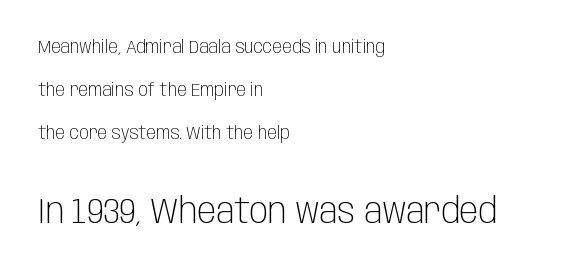
{"serif": "no", "italic": "no", "bold": "no", "weight": "light", "width": "condensed", "stroke_contrast": "low", "x_height": "large", "monospaced": "no", "underline": "no", "align": "left", "line_spacing": "loose", "line_spacing_ratio": 2.38, "letter_spacing": "normal", "letter_spacing_em": 0.0, "larger_block": "second", "size_ratio": 1.94, "glyph_px": 35}
